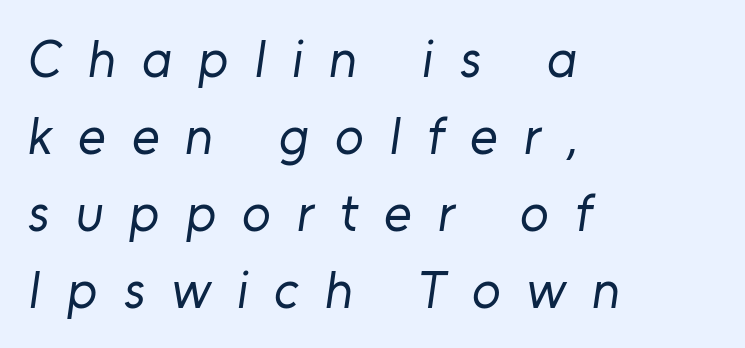
{"serif": "no", "bold": "no", "weight": "regular", "width": "normal", "stroke_contrast": "low", "x_height": "medium", "monospaced": "no", "underline": "no", "align": "left", "line_spacing": "normal", "line_spacing_ratio": 1.45, "letter_spacing": "wide", "letter_spacing_em": 0.49, "glyph_px": 53}
